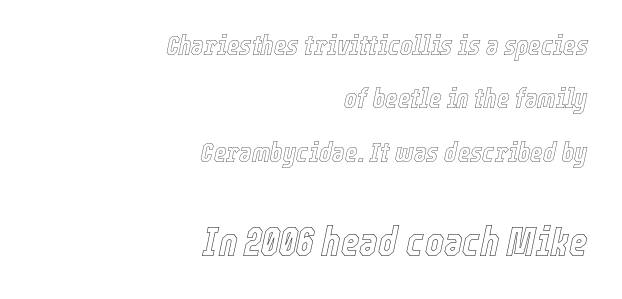
Bigger letters appear in the bottom chunk; the top chunk is reduced. The rendering keeps characters at their native spacing. The face used here is proportionally spaced, like ordinary book or web type. Short and long lines alike share a common ending point at right. Bare-footed words on every line.
